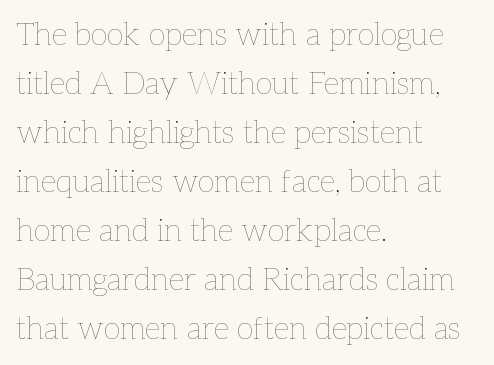
The image shows 31 px thin type, upright; set left-aligned, normal line spacing (1.58x), normal letter spacing, not underlined; low stroke contrast and a medium x-height.
